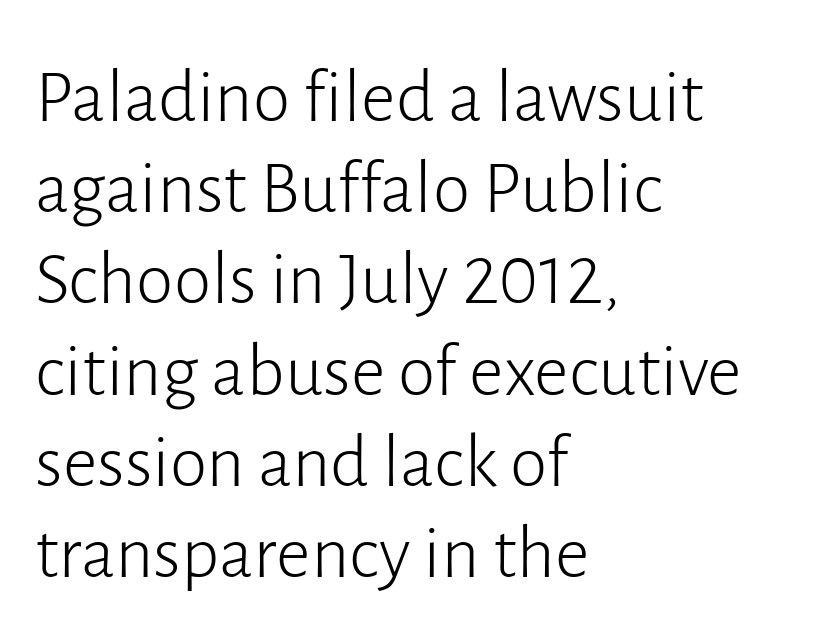
Spacing between characters is what you'd get straight out of the box. Character widths vary here, with narrow letters taking less room than wide ones. Rendered with straight, roman letterforms. The space directly below the letters is spotless. Line beginnings align vertically; line endings do not.
